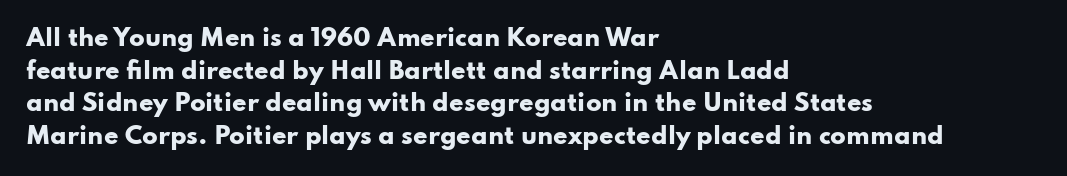
Here the glyphs are tracked normally, forming tight word shapes. One-word summary of the alignment: left. In terms of posture, this sample is upright. Notice how thick the strokes are: this is what a full bold looks like. The lines sit at an ordinary, default distance from one another.
